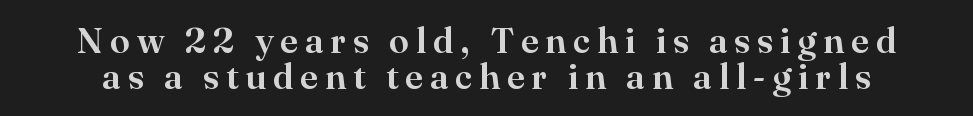
Q: Is the text italic (slanted)? A: No, it is upright.
Q: Is the typeface a serif or a sans-serif typeface? A: Serif.
Q: Is the text underlined? A: No.
Q: Is the spacing between lines tight, normal or loose? A: Tight.
Q: Width (condensed, normal, or wide)? A: Normal.
Q: Stroke contrast? A: High.
Q: x-height? A: Small.
Q: Monospaced? A: No.
